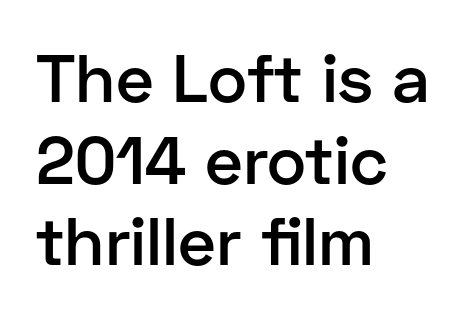
Just letters on the line, the space beneath them empty. Line starts are locked; line ends wander. Spacing verdict: proportional, widths tailored to each character. Stroke terminals: plain, sans-serif. Posture: upright roman.
